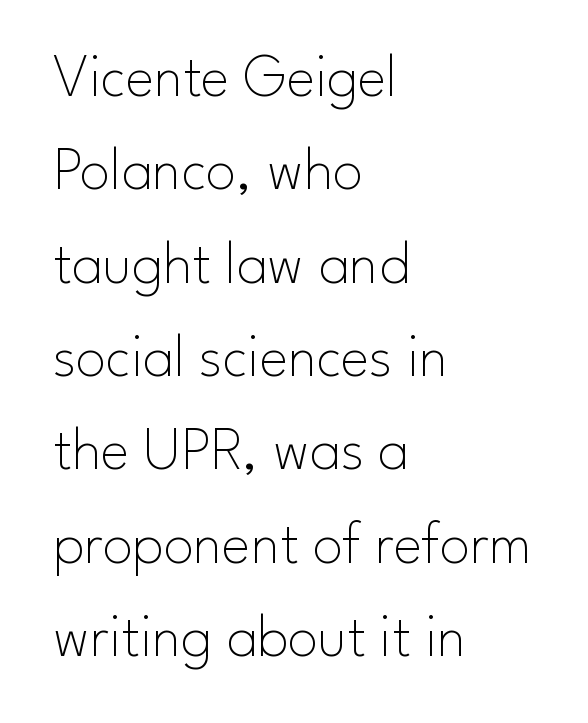
Q: Is the text bold? A: No.
Q: Is the text italic (slanted)? A: No, it is upright.
Q: Is the typeface a serif or a sans-serif typeface? A: Sans-serif.
Q: Is the text underlined? A: No.
Q: How is the paragraph aligned? A: Left-aligned.
Q: Is the spacing between letters normal or unusually wide? A: Normal.
Q: Is the spacing between lines tight, normal or loose? A: Normal.
Q: Width (condensed, normal, or wide)? A: Normal.
Q: Stroke contrast? A: Low.
Q: x-height? A: Small.
Q: Monospaced? A: No.
